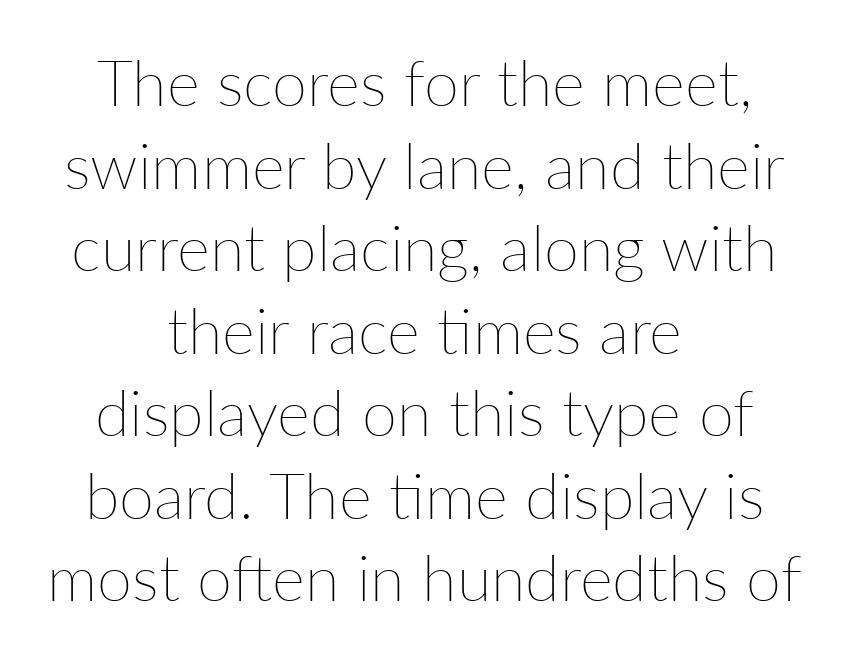
Style check: upright. The lines sit at an ordinary, default distance from one another. The strokes are not fattened; the text isn't bold. Descenders are the only things crossing below the line. Is the letter spacing exaggerated? No — it looks like the ordinary default. Is this a fixed-width face? No — the glyphs have proportional, varying widths.
